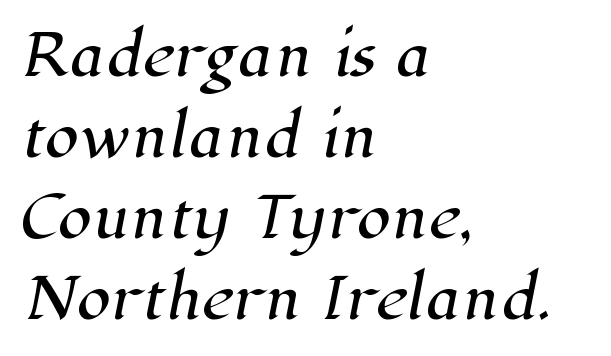
The image shows 55 px serif type; set left-aligned, normal line spacing (1.47x), normal letter spacing, not underlined; high stroke contrast and a medium x-height.
